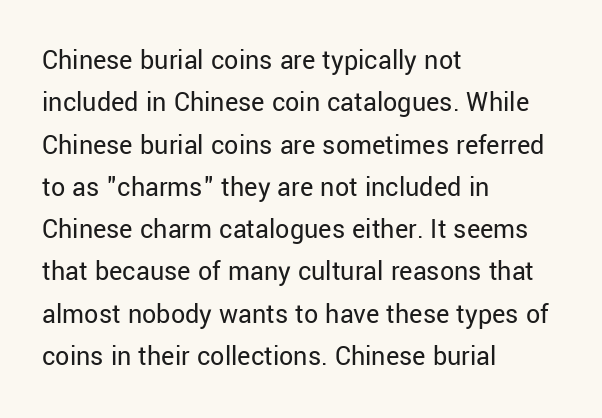
{"serif": "no", "italic": "no", "bold": "no", "weight": "regular", "width": "normal", "stroke_contrast": "low", "x_height": "medium", "monospaced": "no", "underline": "no", "align": "left", "line_spacing": "normal", "line_spacing_ratio": 1.51, "letter_spacing": "normal", "letter_spacing_em": 0.0, "glyph_px": 28}
